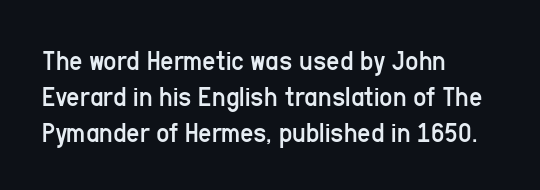
This is sans-serif lettering, the kind often seen on screens and signage. Characters follow at the spacing the type designer built in. The letters stand upright; this is a roman face. Is this a fixed-width face? No — the glyphs have proportional, varying widths.
